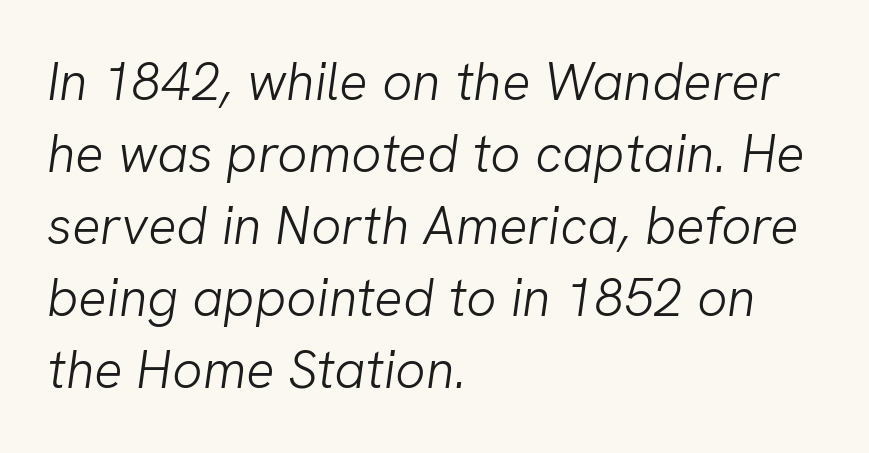
{"serif": "no", "bold": "no", "weight": "light", "width": "normal", "stroke_contrast": "low", "x_height": "medium", "monospaced": "no", "underline": "no", "align": "left", "line_spacing": "normal", "line_spacing_ratio": 1.36, "letter_spacing": "normal", "letter_spacing_em": 0.0, "glyph_px": 53}
